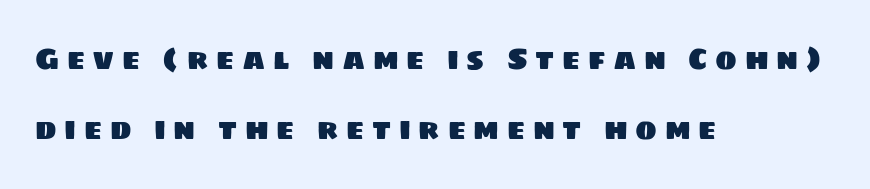
The image shows 29 px sans-serif type; set left-aligned, loose line spacing (2.43x), unusually wide letter spacing (+0.26 em), not underlined; low stroke contrast and a large x-height.
